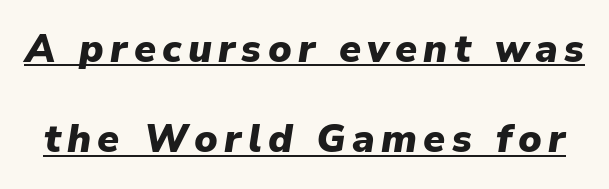
Q: Is the text bold? A: Yes.
Q: Is the text italic (slanted)? A: Yes, it leans right by about 9 degrees.
Q: Is the text underlined? A: Yes.
Q: Is the spacing between lines tight, normal or loose? A: Loose.
Q: Width (condensed, normal, or wide)? A: Normal.
Q: Stroke contrast? A: Low.
Q: x-height? A: Medium.
Q: Monospaced? A: No.
